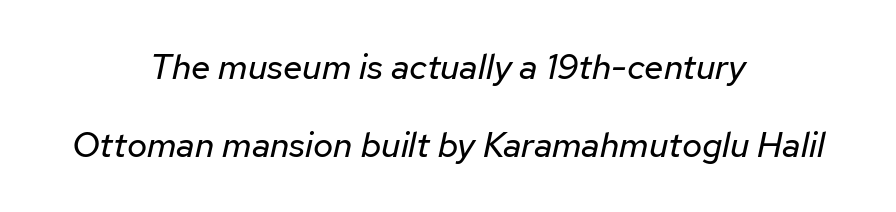
Looks like regular typesetting: each glyph gets only the width it needs. Bold? No — there's no thickening of the strokes. Each row of text sits above clean, open space. The vertical gap from one line to the next is large. How are the letters spaced? Ordinarily, with no added tracking. Every row of glyphs is offset so its center matches the block's center.
